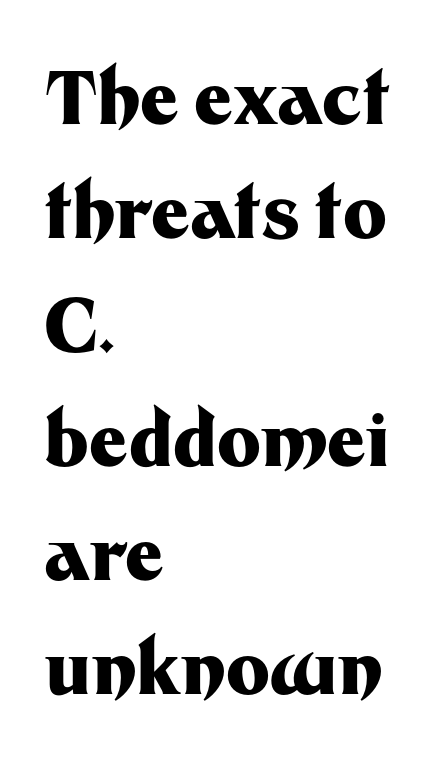
Q: Is the text bold? A: Yes.
Q: Is the text italic (slanted)? A: No, it is upright.
Q: Is the typeface a serif or a sans-serif typeface? A: Sans-serif.
Q: Is the text underlined? A: No.
Q: How is the paragraph aligned? A: Left-aligned.
Q: Is the spacing between letters normal or unusually wide? A: Normal.
Q: Is the spacing between lines tight, normal or loose? A: Normal.
Q: Width (condensed, normal, or wide)? A: Normal.
Q: Stroke contrast? A: Medium.
Q: x-height? A: Medium.
Q: Monospaced? A: No.
